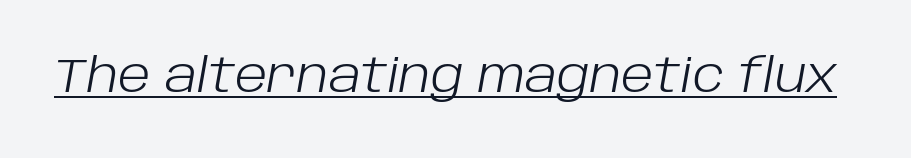
Q: Is the text bold? A: No.
Q: Is the text italic (slanted)? A: Yes, it leans right by about 10 degrees.
Q: Is the text underlined? A: Yes.
Q: Is the spacing between letters normal or unusually wide? A: Normal.
Q: Width (condensed, normal, or wide)? A: Normal.
Q: Stroke contrast? A: Low.
Q: x-height? A: Large.
Q: Monospaced? A: No.
